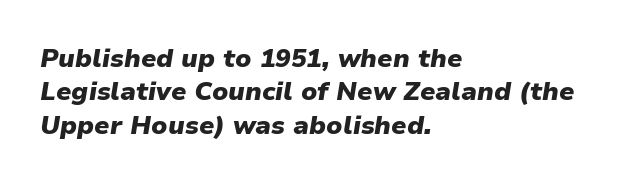
Honestly, the row spacing looks completely unremarkable. Check the space under the baseline: it is left empty. Visually the block forms a straight wall on the left and a jagged coastline on the right. Letter spacing: default. In terms of weight, the rendering is a true, heavy bold.
